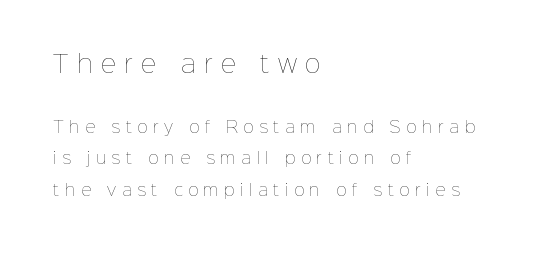
{"italic": "no", "bold": "no", "underline": "no", "align": "left", "line_spacing": "loose", "line_spacing_ratio": 1.98, "letter_spacing": "wide", "letter_spacing_em": 0.35, "larger_block": "first", "size_ratio": 1.5, "glyph_px": 24}
